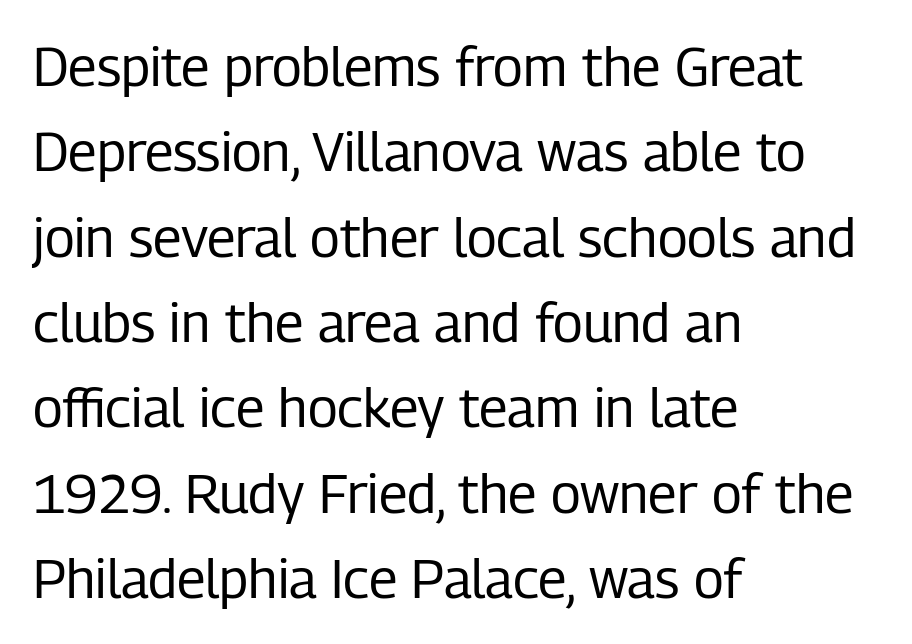
The image shows 54 px regular-weight, condensed sans-serif type, upright; set left-aligned, normal line spacing (1.58x), normal letter spacing, not underlined; low stroke contrast and a medium x-height.
